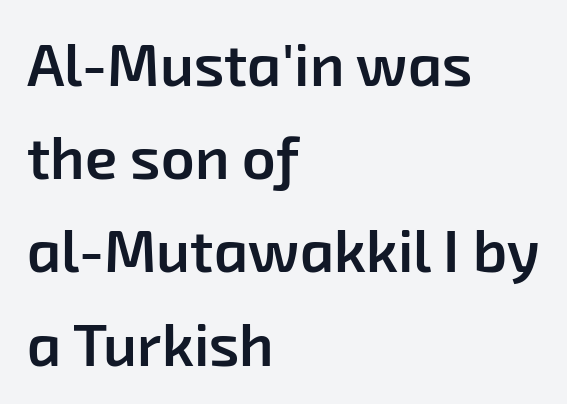
{"serif": "no", "bold": "semi", "weight": "semibold", "width": "normal", "stroke_contrast": "low", "x_height": "medium", "monospaced": "no", "underline": "no", "align": "left", "line_spacing": "normal", "line_spacing_ratio": 1.58, "letter_spacing": "normal", "letter_spacing_em": 0.0, "glyph_px": 59}
